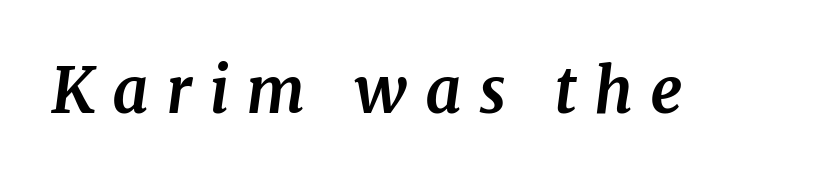
The image shows 63 px bold serif type, italic (leaning right); set unusually wide letter spacing (+0.27 em), not underlined; medium stroke contrast and a medium x-height.
